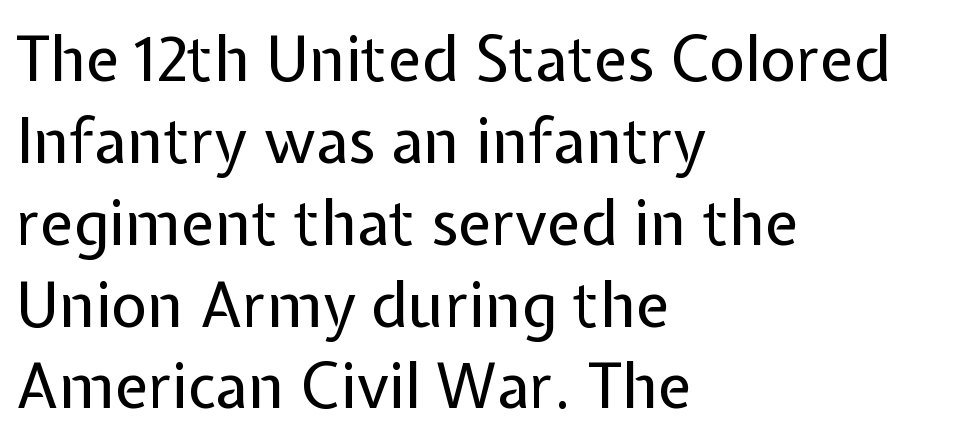
Q: Is the text bold? A: No.
Q: Is the text italic (slanted)? A: No, it is upright.
Q: Is the typeface a serif or a sans-serif typeface? A: Sans-serif.
Q: Is the text underlined? A: No.
Q: How is the paragraph aligned? A: Left-aligned.
Q: Is the spacing between letters normal or unusually wide? A: Normal.
Q: Is the spacing between lines tight, normal or loose? A: Normal.
Q: Width (condensed, normal, or wide)? A: Normal.
Q: Stroke contrast? A: Low.
Q: x-height? A: Medium.
Q: Monospaced? A: No.
